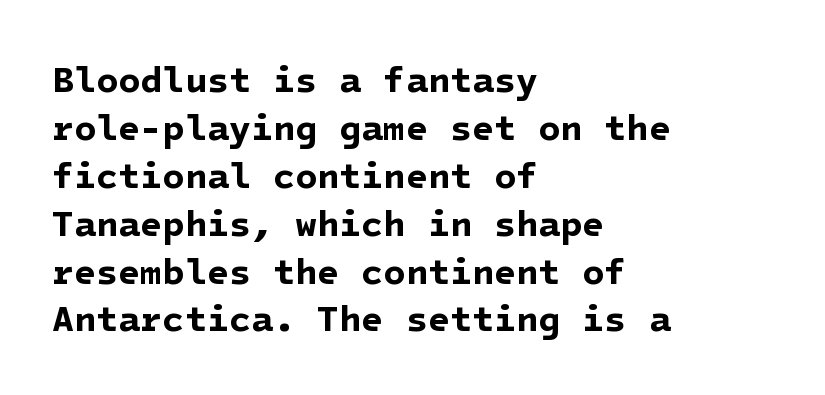
The image shows 36 px bold sans-serif type; set left-aligned, normal line spacing (1.33x), normal letter spacing, not underlined; low stroke contrast and a medium x-height.
